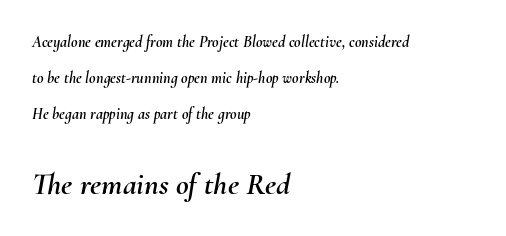
Letters rest on an invisible, unmarked baseline. The horizontal fit of the characters is conventional and even. The whole block is typeset with a tilt. Which margin do the lines hug? The left one — the right edge is uneven.
